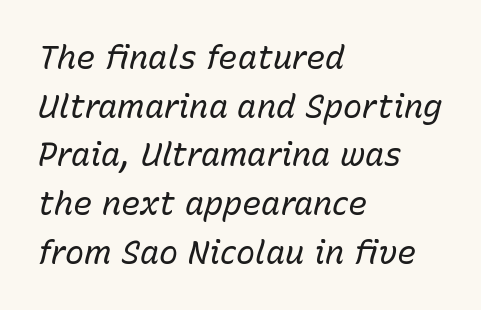
A classic flush-left, rag-right setting is used for this passage. Glance below the letters and you will spot only blank space. Ink coverage per letter is moderate at most. This rendering leaves character spacing at its baseline value. The letters advance in unequal steps, a hallmark of proportional type.
